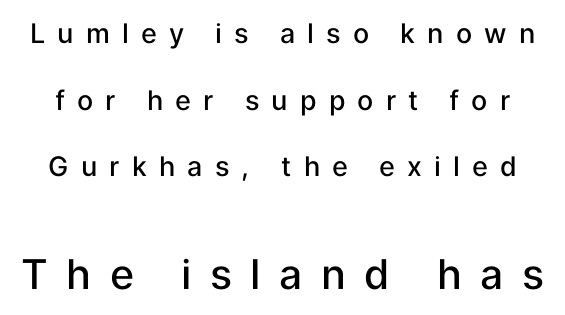
{"serif": "no", "italic": "no", "bold": "semi", "weight": "semibold", "width": "normal", "stroke_contrast": "low", "x_height": "medium", "monospaced": "no", "underline": "no", "line_spacing": "loose", "line_spacing_ratio": 2.47, "letter_spacing": "wide", "letter_spacing_em": 0.45, "larger_block": "second", "size_ratio": 1.52, "glyph_px": 41}
